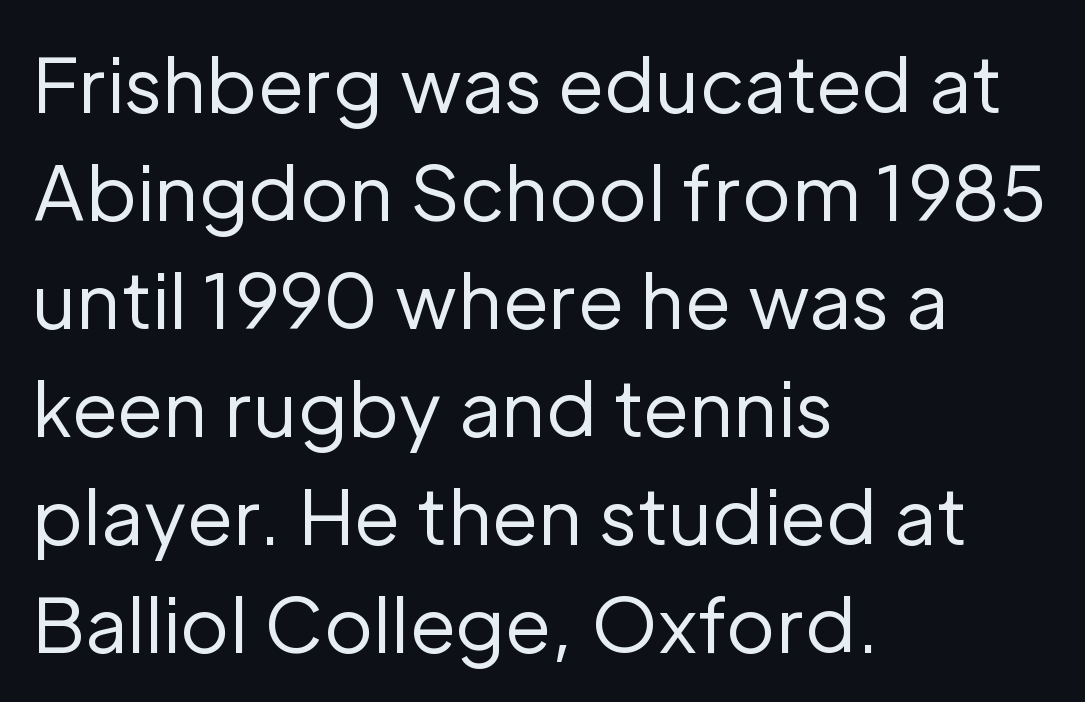
Q: Is the text bold? A: No.
Q: Is the text italic (slanted)? A: No, it is upright.
Q: Is the typeface a serif or a sans-serif typeface? A: Sans-serif.
Q: Is the text underlined? A: No.
Q: How is the paragraph aligned? A: Left-aligned.
Q: Is the spacing between letters normal or unusually wide? A: Normal.
Q: Is the spacing between lines tight, normal or loose? A: Normal.
Q: Width (condensed, normal, or wide)? A: Normal.
Q: Stroke contrast? A: Low.
Q: x-height? A: Medium.
Q: Monospaced? A: No.
